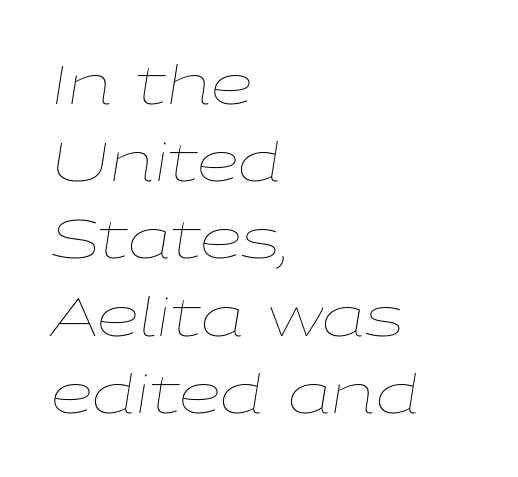
There is no visible air inserted between adjacent glyphs. Nobody drew a line under any word here. This is oblique type, the kind used for emphasis or titles. Weight class: somewhere from thin through regular. Typeset ragged right — the left edge is the straight one. A typesetter would call this proportional, since set widths differ per character.
